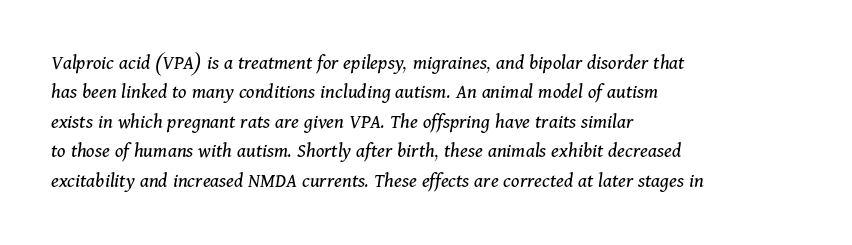
The image shows 21 px text type, italic (leaning right); set left-aligned, normal line spacing (1.4x), normal letter spacing, not underlined.
